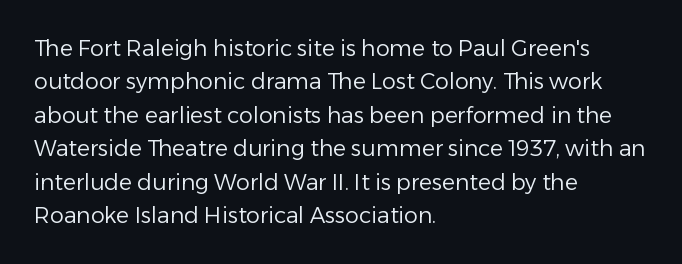
The image shows 22 px text type, upright; set left-aligned, normal line spacing (1.52x), normal letter spacing, not underlined.
